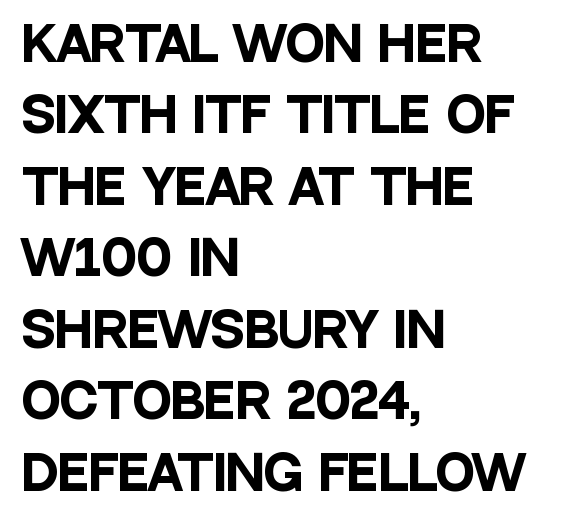
{"serif": "no", "italic": "no", "bold": "yes", "weight": "heavy", "width": "condensed", "stroke_contrast": "low", "x_height": "large", "monospaced": "no", "underline": "no", "align": "left", "line_spacing": "normal", "line_spacing_ratio": 1.52, "letter_spacing": "normal", "letter_spacing_em": 0.0, "glyph_px": 47}
